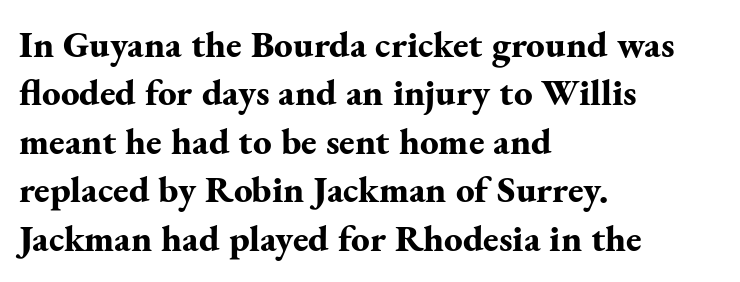
{"serif": "yes", "italic": "no", "bold": "yes", "weight": "bold", "width": "normal", "stroke_contrast": "medium", "x_height": "small", "monospaced": "no", "underline": "no", "align": "left", "line_spacing": "normal", "line_spacing_ratio": 1.31, "letter_spacing": "normal", "letter_spacing_em": 0.0, "glyph_px": 37}
